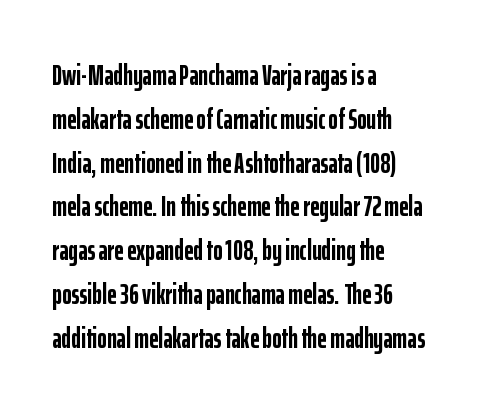
Letters rest on an invisible, unmarked baseline. Does the leading feel generous? No, just average. Unlike a traditional serif, this face leaves its strokes unadorned. The passage shown has conventional tracking throughout.
